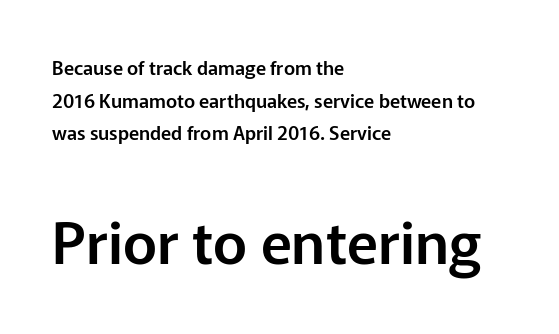
{"serif": "no", "italic": "no", "width": "normal", "stroke_contrast": "low", "x_height": "medium", "monospaced": "no", "underline": "no", "align": "left", "line_spacing_ratio": 1.72, "letter_spacing": "normal", "letter_spacing_em": 0.0, "larger_block": "second", "size_ratio": 3.05, "glyph_px": 58}
